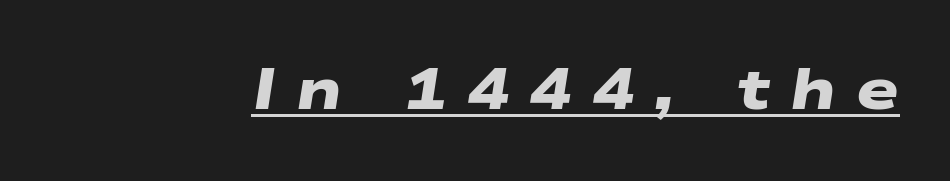
{"serif": "no", "bold": "yes", "weight": "heavy", "width": "wide", "stroke_contrast": "low", "x_height": "medium", "monospaced": "no", "underline": "yes", "letter_spacing": "wide", "letter_spacing_em": 0.35, "glyph_px": 57}
